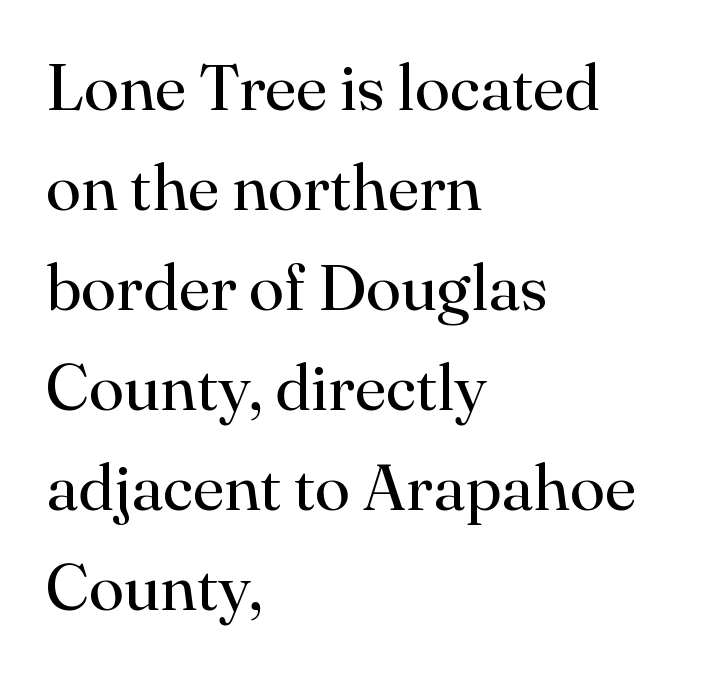
The image shows 65 px regular-weight serif type, upright; set left-aligned, normal line spacing (1.54x), normal letter spacing, not underlined; high stroke contrast and a small x-height.
